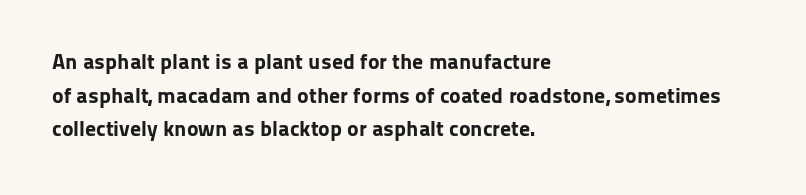
This sample is left-justified, so line endings fall wherever the words run out. Ascenders rise straight up at ninety degrees. Notice how descenders clear the ascenders below comfortably — that's standard leading. Is the type bold? Yes — the strokes are clearly thick and heavy.
